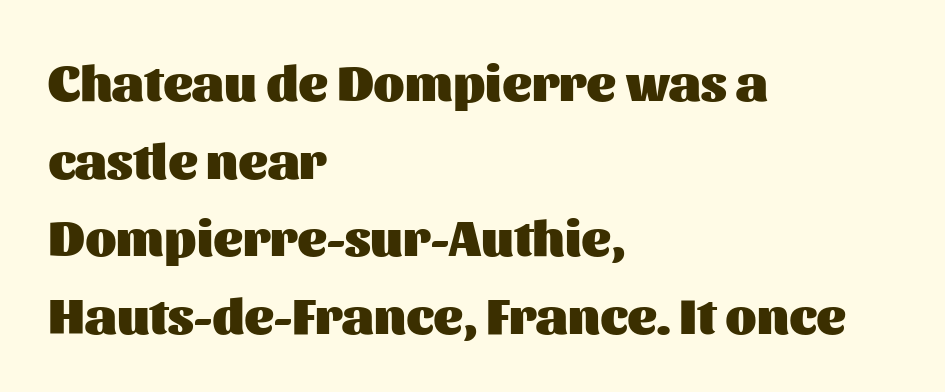
{"serif": "no", "italic": "no", "bold": "yes", "weight": "heavy", "width": "normal", "stroke_contrast": "medium", "x_height": "medium", "monospaced": "no", "underline": "no", "align": "left", "line_spacing": "normal", "line_spacing_ratio": 1.52, "letter_spacing": "normal", "letter_spacing_em": 0.0, "glyph_px": 51}
